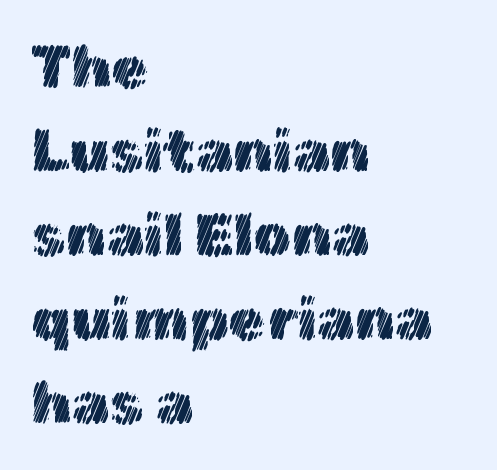
The image shows 60 px text type, upright; set left-aligned, normal line spacing (1.4x), normal letter spacing, not underlined; a medium x-height.
